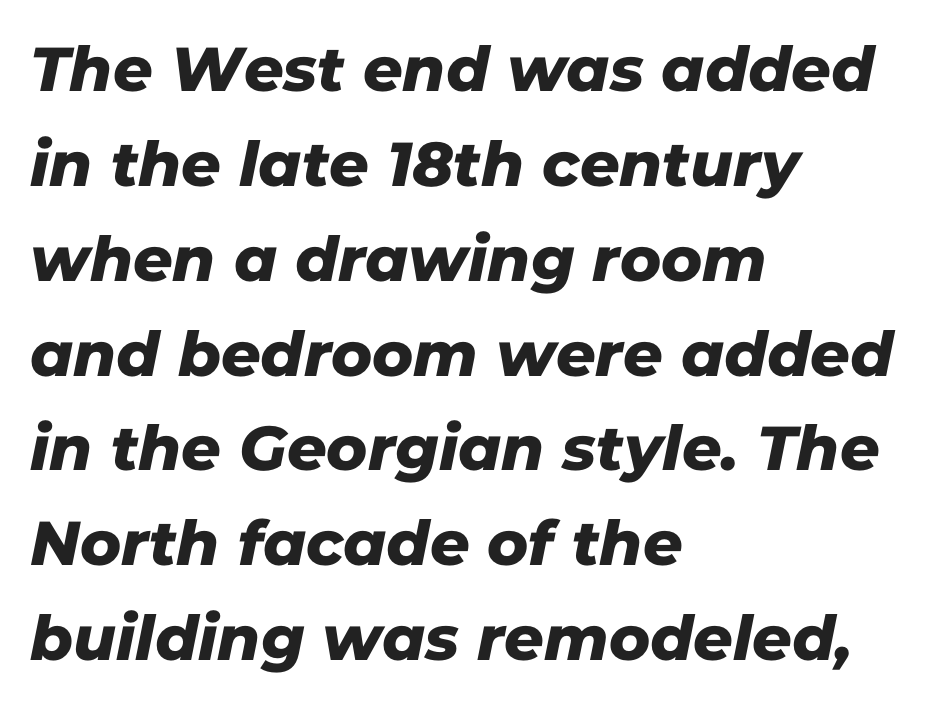
The letters sit at their default tracking, neither squeezed nor spread. If you drew a ruler down the left edge, every line would touch it. These lines are rendered in a variable-pitch font. I'd call this a sans setting — the letters go barefoot. Summary of vertical rhythm: regular, with standard interline spacing.
